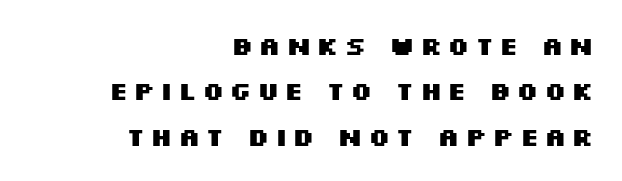
Letters rest on an invisible, unmarked baseline. Designer's note — italics off, roman on. I'd describe the lettering as bold — thick and assertive. The lines in this sample share a right terminus and differ only in where they begin.
